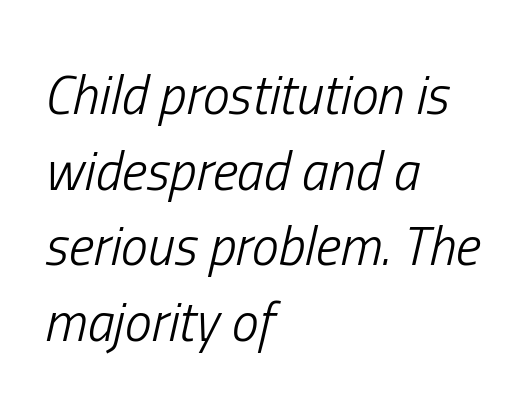
Q: Is the text bold? A: No.
Q: Is the text italic (slanted)? A: Yes, it leans right by about 13 degrees.
Q: Is the text underlined? A: No.
Q: How is the paragraph aligned? A: Left-aligned.
Q: Is the spacing between letters normal or unusually wide? A: Normal.
Q: Is the spacing between lines tight, normal or loose? A: Normal.
Q: Width (condensed, normal, or wide)? A: Condensed.
Q: Stroke contrast? A: Low.
Q: x-height? A: Medium.
Q: Monospaced? A: No.
